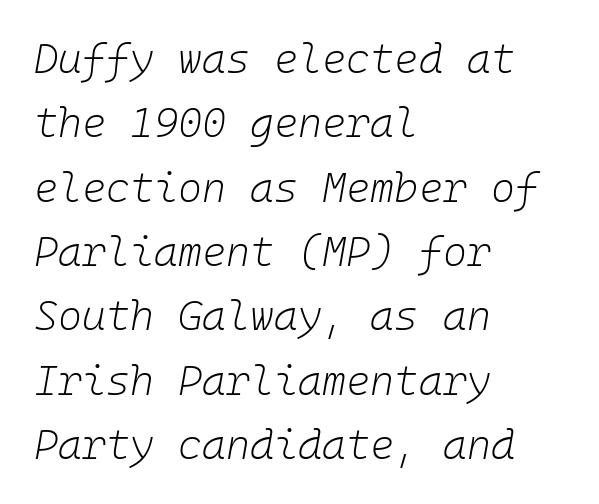
{"italic": "yes", "lean": "right", "slant_degrees": 10, "bold": "no", "weight": "light", "width": "normal", "stroke_contrast": "low", "x_height": "medium", "monospaced": "yes", "underline": "no", "align": "left", "line_spacing": "normal", "line_spacing_ratio": 1.57, "letter_spacing": "normal", "letter_spacing_em": 0.0, "glyph_px": 41}
